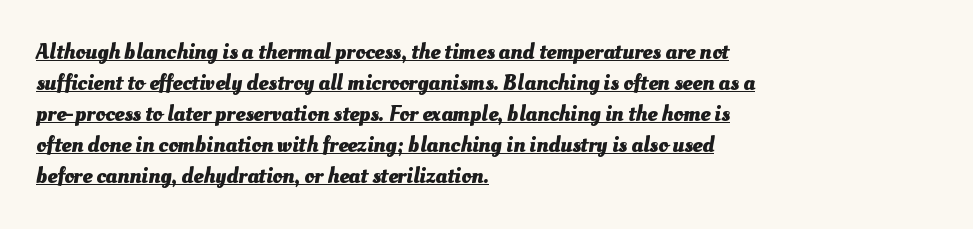
{"bold": "yes", "underline": "yes", "align": "left", "line_spacing": "normal", "line_spacing_ratio": 1.41, "letter_spacing": "normal", "letter_spacing_em": 0.0, "glyph_px": 22}
